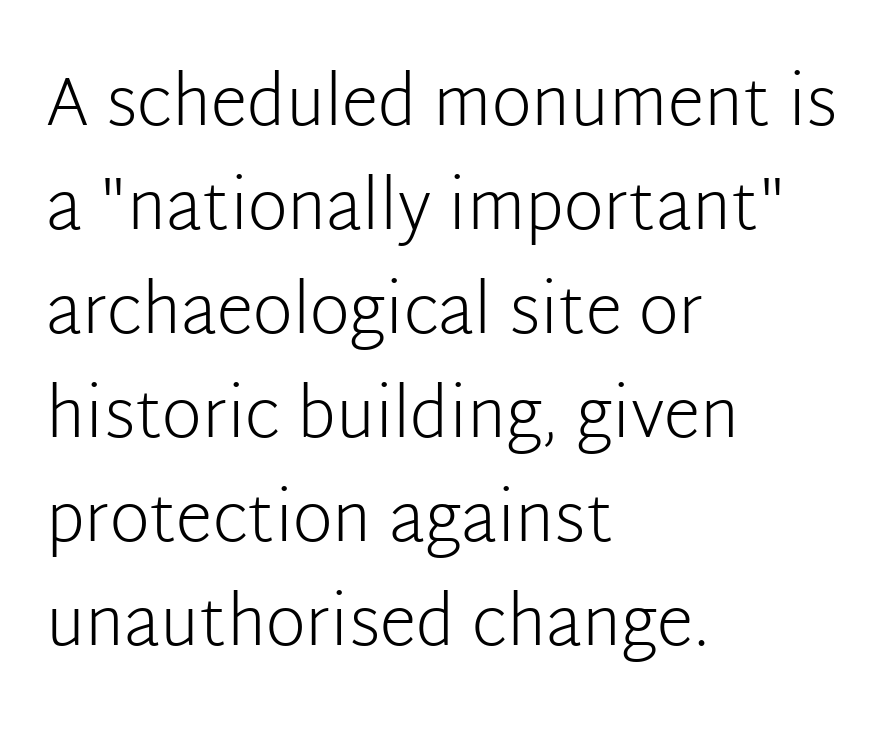
Q: Is the text bold? A: No.
Q: Is the text italic (slanted)? A: No, it is upright.
Q: Is the typeface a serif or a sans-serif typeface? A: Sans-serif.
Q: Is the text underlined? A: No.
Q: How is the paragraph aligned? A: Left-aligned.
Q: Is the spacing between letters normal or unusually wide? A: Normal.
Q: Is the spacing between lines tight, normal or loose? A: Normal.
Q: Width (condensed, normal, or wide)? A: Normal.
Q: Stroke contrast? A: Low.
Q: x-height? A: Medium.
Q: Monospaced? A: No.
